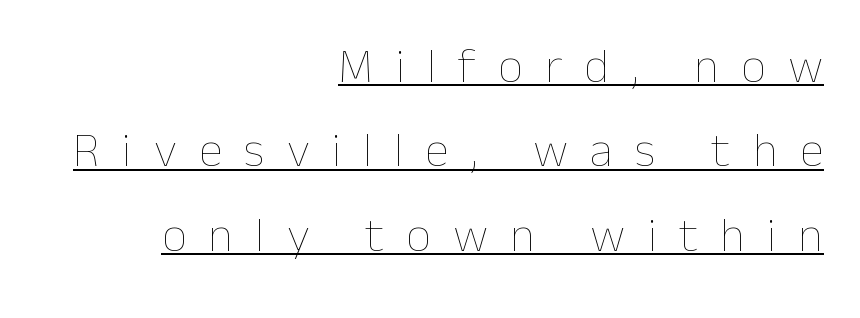
The face used here is proportionally spaced, like ordinary book or web type. The gaps between neighbouring characters are conspicuously large. Stroke thickness stays within the range of a standard reading face or lighter. Does the copy run flush right? Yes — the right margin is perfectly even.
